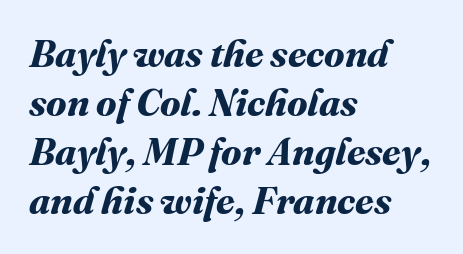
{"bold": "yes", "weight": "bold", "width": "normal", "stroke_contrast": "medium", "x_height": "medium", "monospaced": "no", "underline": "no", "align": "left", "line_spacing": "normal", "line_spacing_ratio": 1.29, "letter_spacing": "normal", "letter_spacing_em": 0.0, "glyph_px": 38}
